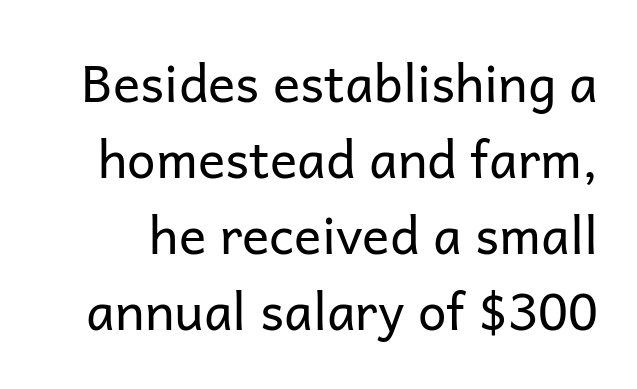
{"serif": "no", "italic": "no", "bold": "no", "weight": "regular", "width": "normal", "stroke_contrast": "low", "x_height": "medium", "monospaced": "no", "underline": "no", "line_spacing": "normal", "line_spacing_ratio": 1.49, "letter_spacing": "normal", "letter_spacing_em": 0.0, "glyph_px": 51}
